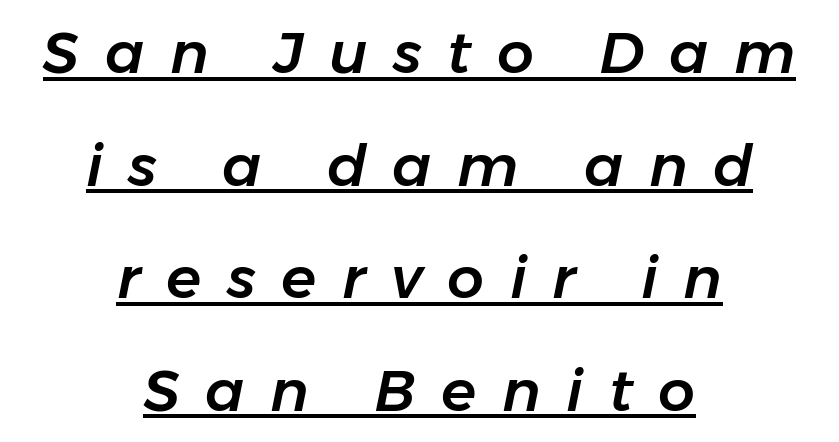
Q: Is the text italic (slanted)? A: Yes, it leans right by about 11 degrees.
Q: Is the text underlined? A: Yes.
Q: How is the paragraph aligned? A: Centered.
Q: Is the spacing between letters normal or unusually wide? A: Unusually wide.
Q: Is the spacing between lines tight, normal or loose? A: Loose.
Q: Width (condensed, normal, or wide)? A: Normal.
Q: Stroke contrast? A: Low.
Q: x-height? A: Medium.
Q: Monospaced? A: No.
